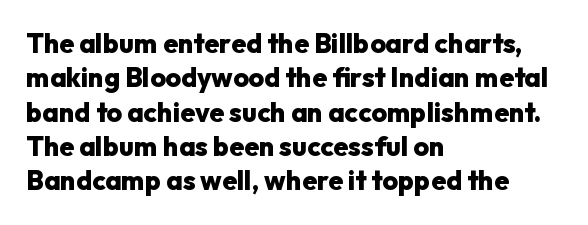
Q: Is the text bold? A: Yes.
Q: Is the text italic (slanted)? A: No, it is upright.
Q: Is the text underlined? A: No.
Q: How is the paragraph aligned? A: Left-aligned.
Q: Is the spacing between letters normal or unusually wide? A: Normal.
Q: Is the spacing between lines tight, normal or loose? A: Normal.
